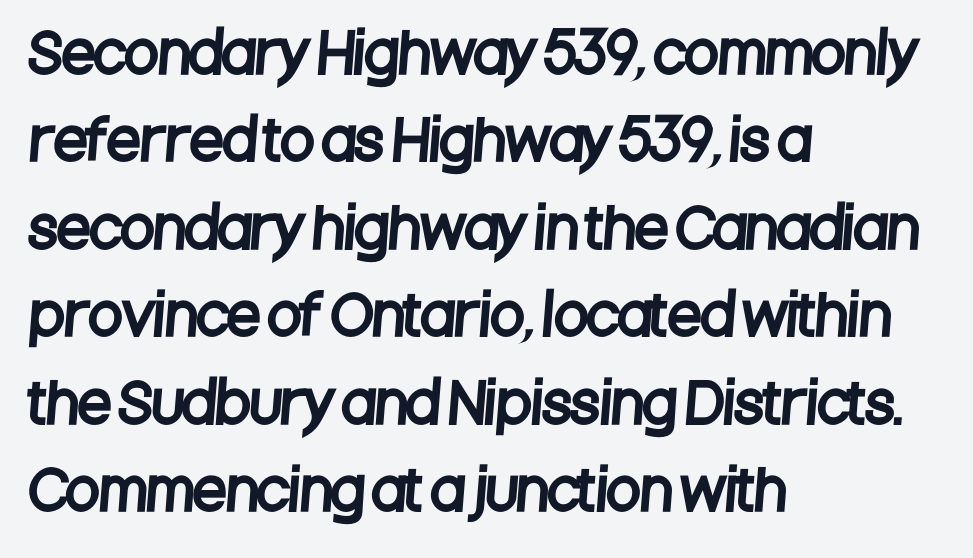
{"serif": "no", "width": "condensed", "stroke_contrast": "low", "x_height": "large", "monospaced": "no", "underline": "no", "align": "left", "line_spacing": "normal", "line_spacing_ratio": 1.59, "letter_spacing": "normal", "letter_spacing_em": 0.0, "glyph_px": 55}
